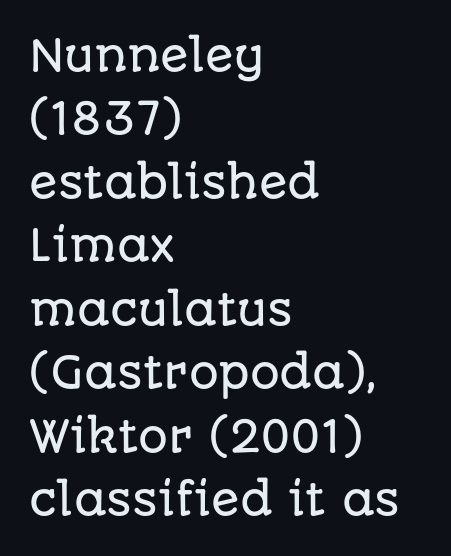
Q: Is the text italic (slanted)? A: No, it is upright.
Q: Is the typeface a serif or a sans-serif typeface? A: Sans-serif.
Q: Is the text underlined? A: No.
Q: How is the paragraph aligned? A: Left-aligned.
Q: Is the spacing between letters normal or unusually wide? A: Normal.
Q: Is the spacing between lines tight, normal or loose? A: Normal.
Q: Width (condensed, normal, or wide)? A: Normal.
Q: Stroke contrast? A: Low.
Q: x-height? A: Large.
Q: Monospaced? A: No.
